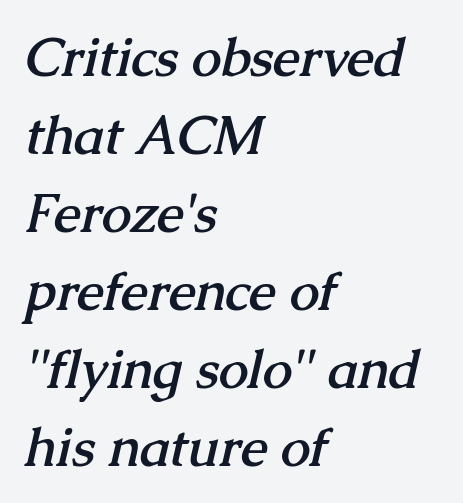
The image shows 53 px semibold serif type; set left-aligned, normal line spacing (1.47x), normal letter spacing, not underlined; medium stroke contrast and a medium x-height.
